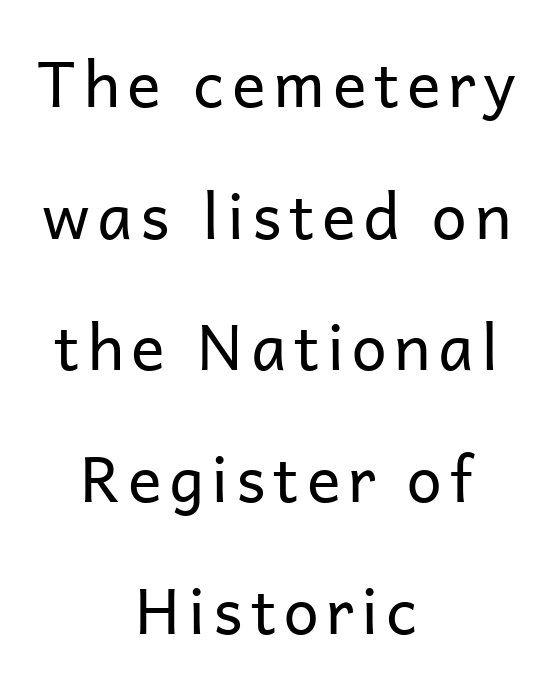
Italic: no, the glyphs are upright roman. Unbolded letterforms with no extra heft. The paragraph shown floats in the horizontal middle. Nothing sits at the stroke ends, so this counts as sans-serif. Character widths vary here, with narrow letters taking less room than wide ones. A bare baseline throughout the passage.
